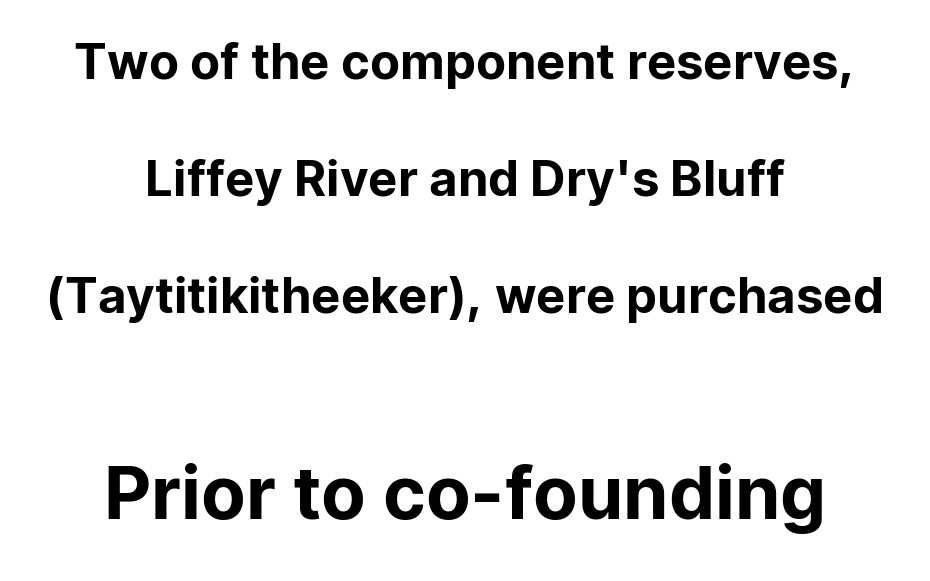
The image shows 73 px sans-serif type, upright; set centered, loose line spacing (2.39x), normal letter spacing, not underlined; the second (bottom) block is 1.49x larger; low stroke contrast and a medium x-height.
